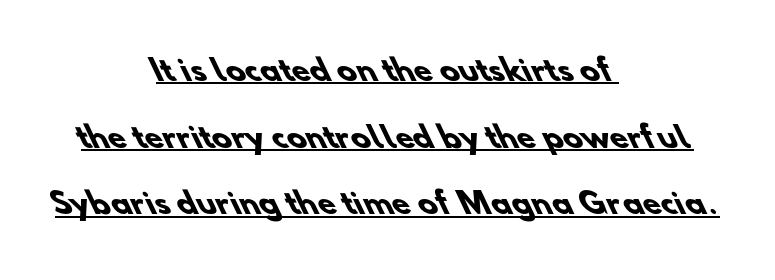
Q: Is the text bold? A: Yes.
Q: Is the typeface a serif or a sans-serif typeface? A: Sans-serif.
Q: Is the text underlined? A: Yes.
Q: How is the paragraph aligned? A: Centered.
Q: Is the spacing between letters normal or unusually wide? A: Normal.
Q: Is the spacing between lines tight, normal or loose? A: Loose.
Q: Width (condensed, normal, or wide)? A: Normal.
Q: Stroke contrast? A: Low.
Q: x-height? A: Small.
Q: Monospaced? A: No.
